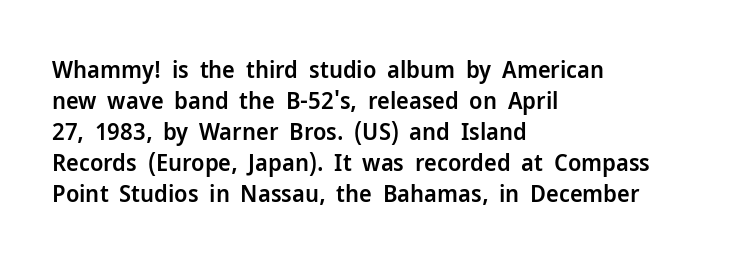
{"italic": "no", "bold": "semi", "underline": "no", "align": "left", "line_spacing": "normal", "line_spacing_ratio": 1.29, "letter_spacing": "normal", "letter_spacing_em": 0.0, "glyph_px": 24}
